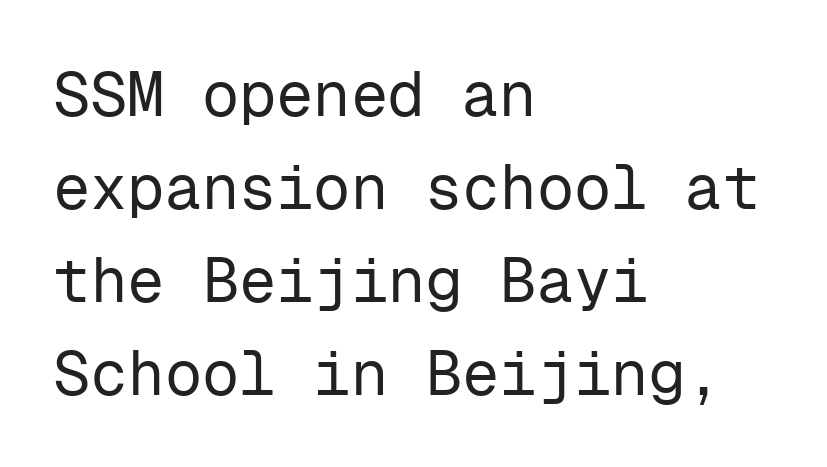
The font is comparable to plain body text, perhaps lighter. Vertically, the passage feels balanced, rows spaced as you'd expect. Nobody drew a line under any word here. The passage shown is typed in a monospace face where columns stay perfectly aligned. Standard letterfit; no display-style spreading of the glyphs. Horizontally, the lines are justified to the leading edge only.
